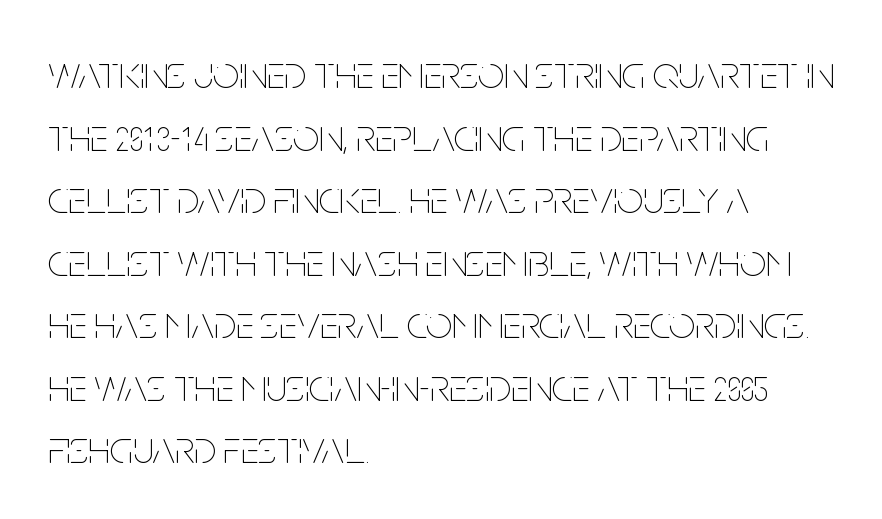
Unlike italic type, these characters show no tilt at all. Each letter keeps its own natural width here, so spacing adapts to shape. Compared with a centered layout, this one pins lines to the left instead. What's the leading like? Ordinary, nothing unusual.
